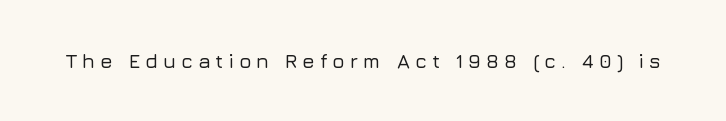
The image shows 20 px text type, upright; set unusually wide letter spacing (+0.25 em), not underlined.
